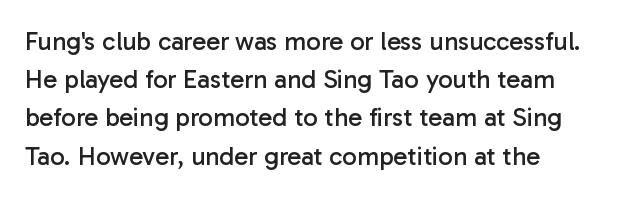
The image shows 26 px text type, upright; set normal line spacing (1.47x), normal letter spacing, not underlined.
